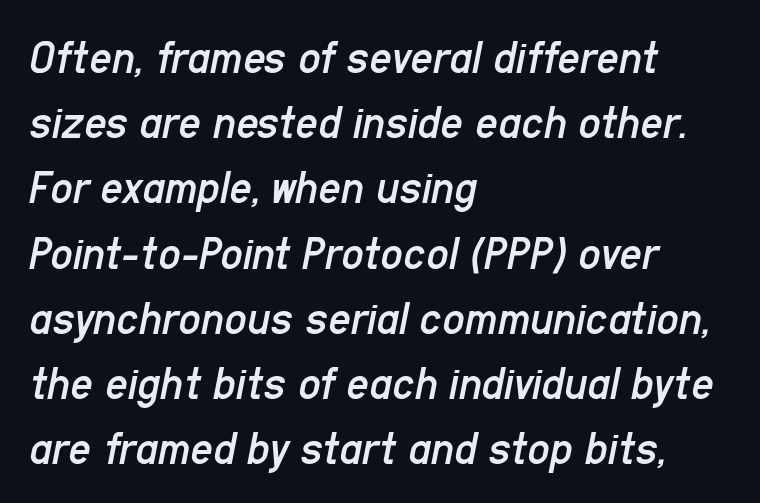
The image shows 49 px regular-weight, condensed type, italic (leaning right); set left-aligned, normal line spacing (1.33x), normal letter spacing, not underlined; low stroke contrast and a medium x-height.
